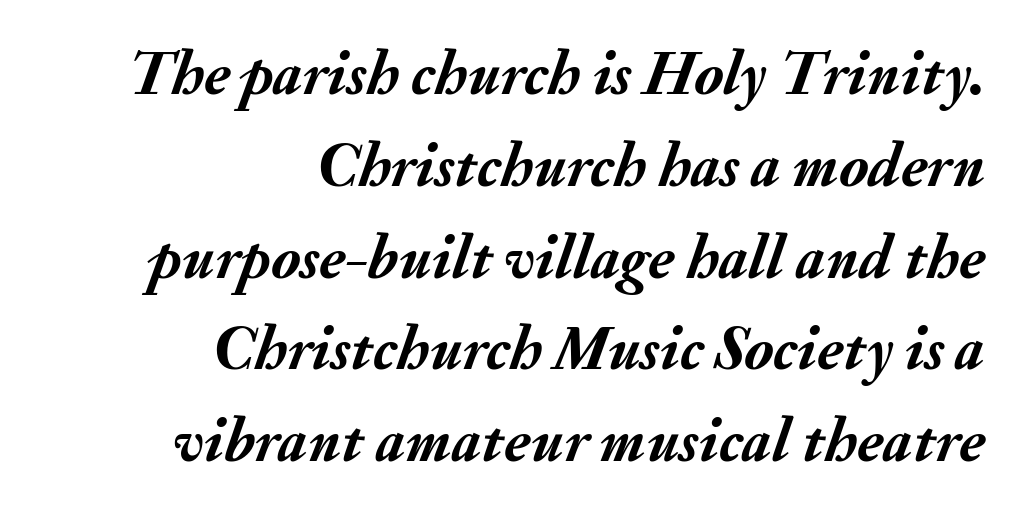
The image shows 62 px semibold type, italic (leaning right); set right-aligned, normal line spacing (1.48x), normal letter spacing, not underlined; medium stroke contrast and a small x-height.
